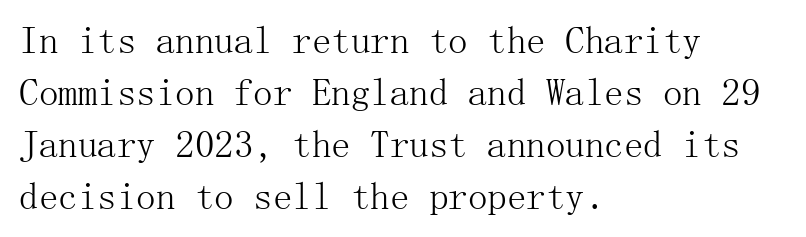
The image shows 39 px light serif type, upright; set left-aligned, normal line spacing (1.33x), normal letter spacing, not underlined; medium stroke contrast and a medium x-height.
